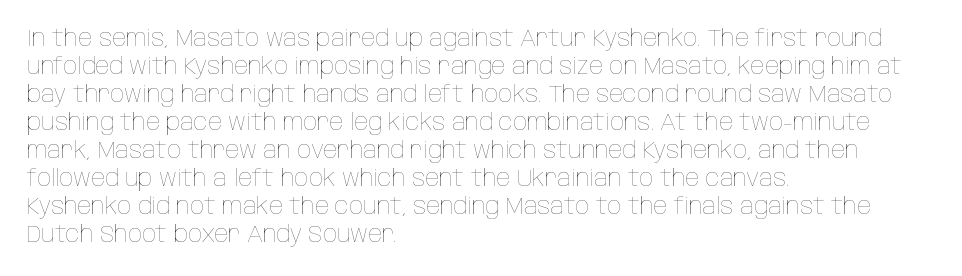
Q: Is the text bold? A: No.
Q: Is the text italic (slanted)? A: No, it is upright.
Q: Is the text underlined? A: No.
Q: How is the paragraph aligned? A: Left-aligned.
Q: Is the spacing between letters normal or unusually wide? A: Normal.
